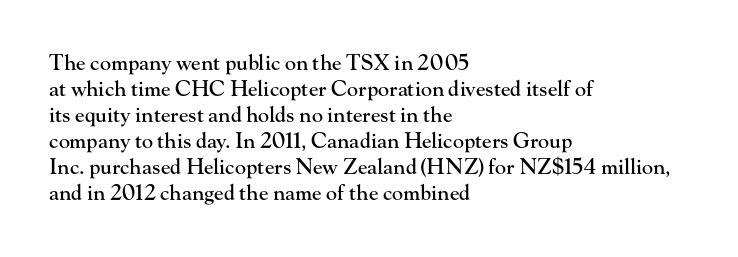
The typesetter chose a ragged-right arrangement here. The type sits square on the baseline with zero lean. There is no visible air inserted between adjacent glyphs. Has an underline been added? It has not.
